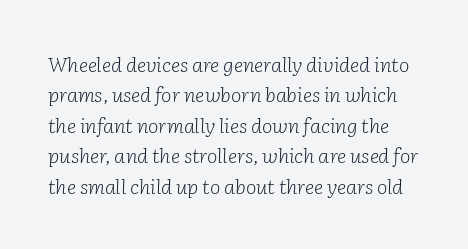
The image shows 20 px text type, italic (leaning right); set normal line spacing (1.52x), normal letter spacing, not underlined.
